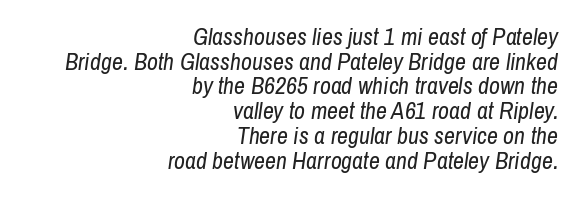
Q: Is the text bold? A: No.
Q: Is the text italic (slanted)? A: Yes, it leans right by about 8 degrees.
Q: Is the text underlined? A: No.
Q: How is the paragraph aligned? A: Right-aligned.
Q: Is the spacing between letters normal or unusually wide? A: Normal.
Q: Is the spacing between lines tight, normal or loose? A: Tight.
